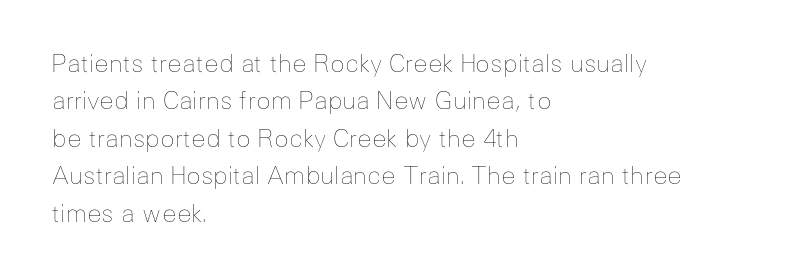
{"italic": "no", "bold": "no", "underline": "no", "align": "left", "line_spacing": "normal", "line_spacing_ratio": 1.56, "letter_spacing": "normal", "letter_spacing_em": 0.0, "glyph_px": 24}
